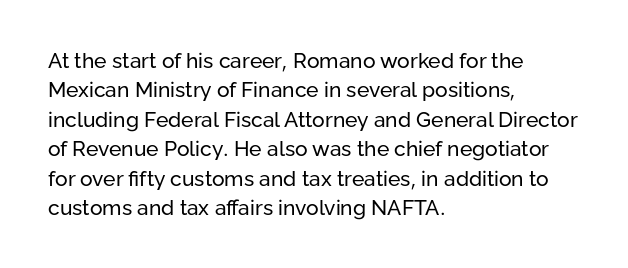
A clean baseline with only descenders dipping below it. If you drew a line through each stem, it would be perfectly vertical. Honestly, the row spacing looks completely unremarkable. Is this a heavy cut? Hardly; it is regular or lighter.
